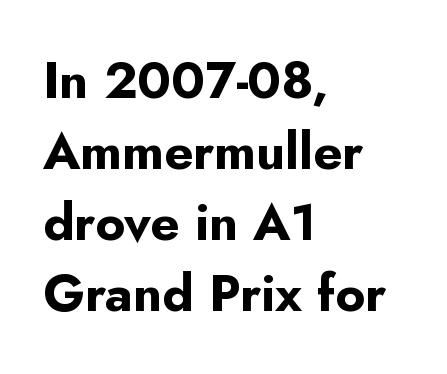
{"serif": "no", "italic": "no", "bold": "yes", "weight": "bold", "width": "normal", "stroke_contrast": "low", "x_height": "small", "monospaced": "no", "underline": "no", "align": "left", "line_spacing": "normal", "line_spacing_ratio": 1.39, "letter_spacing": "normal", "letter_spacing_em": 0.0, "glyph_px": 51}
